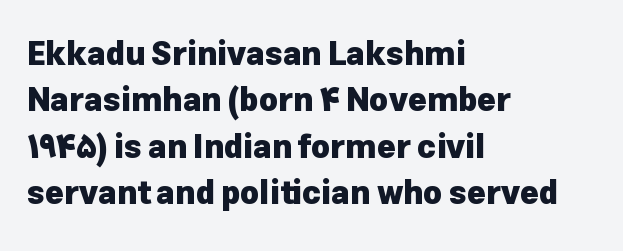
{"serif": "no", "italic": "no", "bold": "yes", "weight": "heavy", "width": "normal", "stroke_contrast": "low", "x_height": "medium", "monospaced": "no", "underline": "no", "align": "left", "line_spacing": "normal", "line_spacing_ratio": 1.45, "letter_spacing": "normal", "letter_spacing_em": 0.0, "glyph_px": 32}
